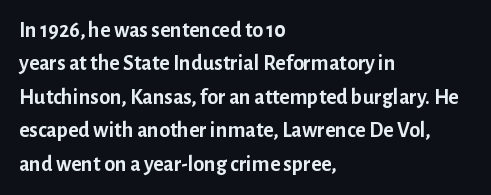
{"italic": "no", "bold": "yes", "underline": "no", "align": "left", "line_spacing": "normal", "line_spacing_ratio": 1.52, "letter_spacing": "normal", "letter_spacing_em": 0.0, "glyph_px": 22}
